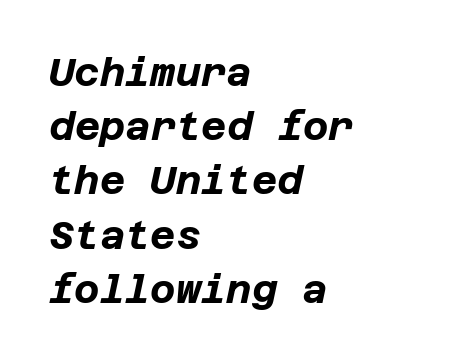
Heft: maximum for text — a bold. Does extra space separate the letters? No, they use regular spacing. Beneath every word, the page is bare. Alignment: flush left. It's the slanting kind of type.
